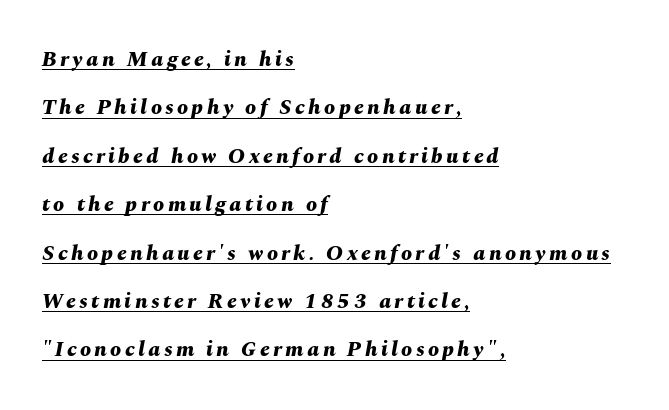
The rag falls on the right side of this text block. What's the leading like? Stretched, with rows far apart. Notice how thick the strokes are: this is what a full bold looks like. The glyphs look as if they've been sheared to an angle.
